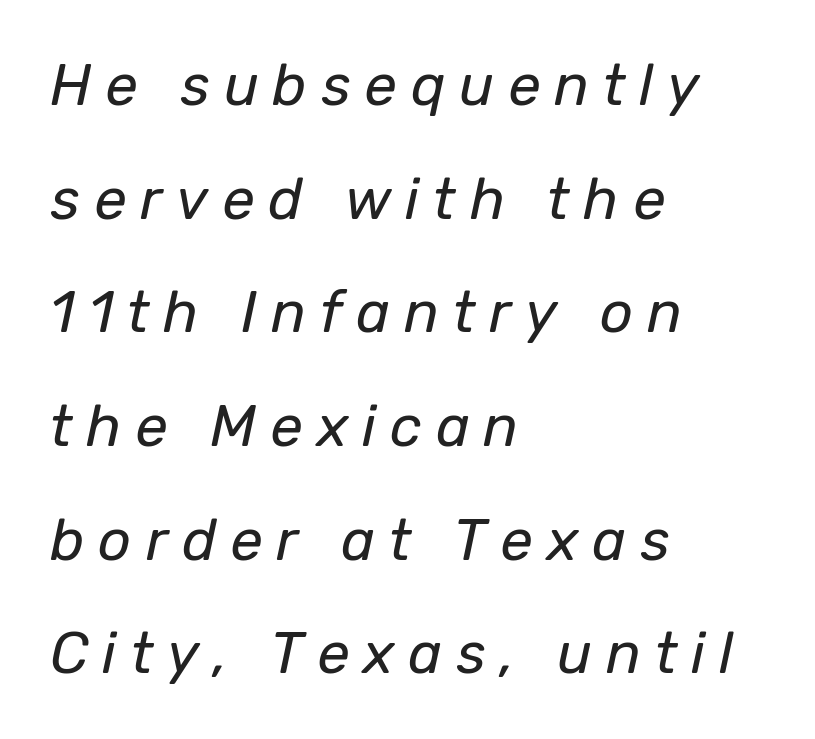
The rendering inserts visible extra space after every character. Compared with a typical body face, this is equally light or lighter still. The passage shown leans; its letterforms are oblique. These lines are set flush left with a ragged right edge. Think of a printed novel: that variable character pitch is what you see here.
